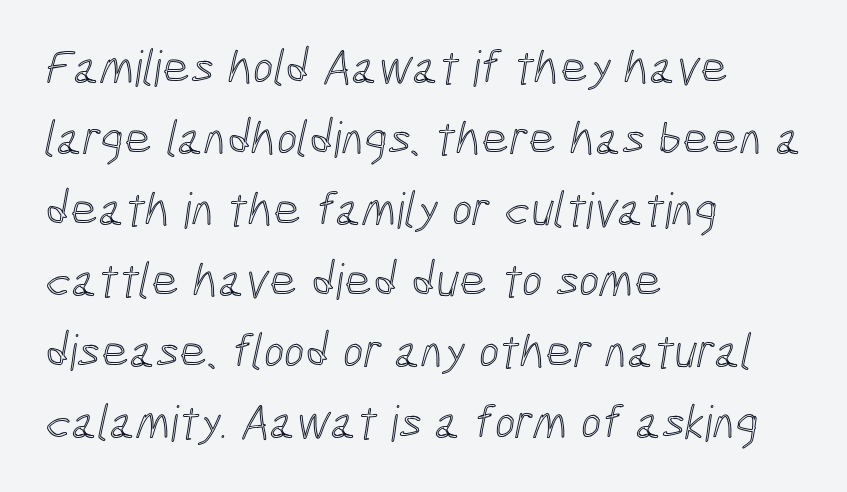
A classic flush-left, rag-right setting is used for this passage. Default kerning and tracking; the words read as compact shapes. Does the leading feel generous? No, just average. Character widths vary here, with narrow letters taking less room than wide ones. Unmarked baselines from the first word to the last.
